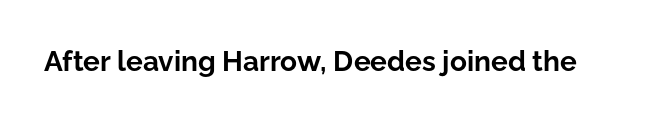
The passage shown is emphatically bold. Observe the ordinary spacing: letters are neighbours, not strangers. Spacing verdict: proportional, widths tailored to each character. The designer went with a sans here, leaving each stem footless. Rule under the text: the space is simply empty.
